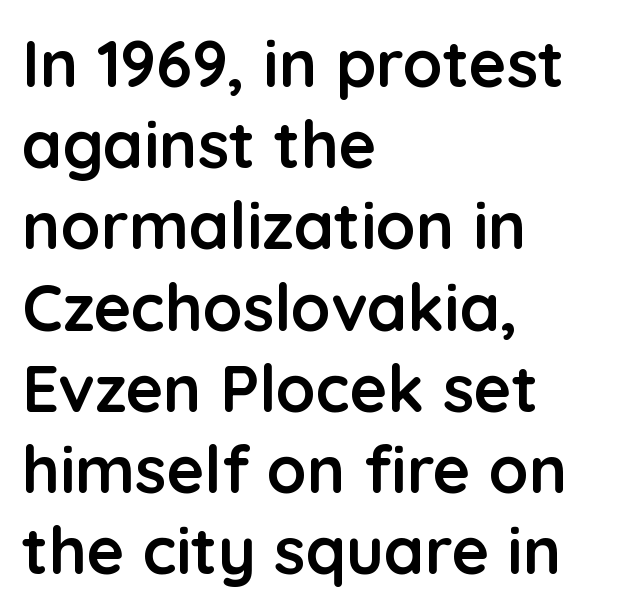
Q: Is the text bold? A: Yes.
Q: Is the text italic (slanted)? A: No, it is upright.
Q: Is the typeface a serif or a sans-serif typeface? A: Sans-serif.
Q: Is the text underlined? A: No.
Q: How is the paragraph aligned? A: Left-aligned.
Q: Is the spacing between letters normal or unusually wide? A: Normal.
Q: Is the spacing between lines tight, normal or loose? A: Normal.
Q: Width (condensed, normal, or wide)? A: Normal.
Q: Stroke contrast? A: Low.
Q: x-height? A: Medium.
Q: Monospaced? A: No.
